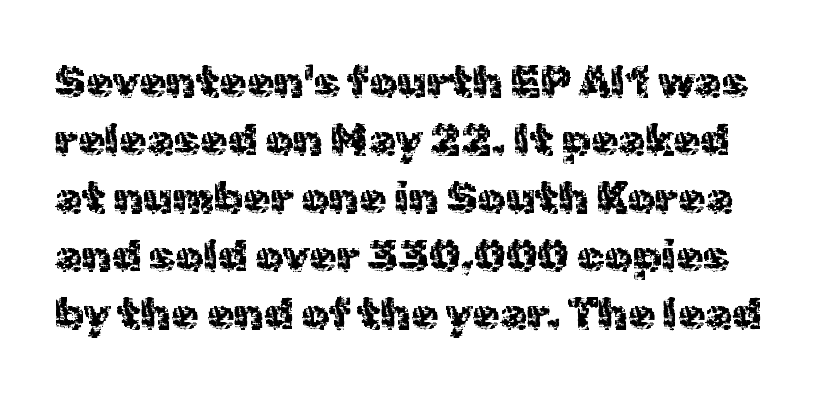
The image shows 44 px sans-serif type, upright; set normal line spacing (1.32x), normal letter spacing, not underlined; a medium x-height.
